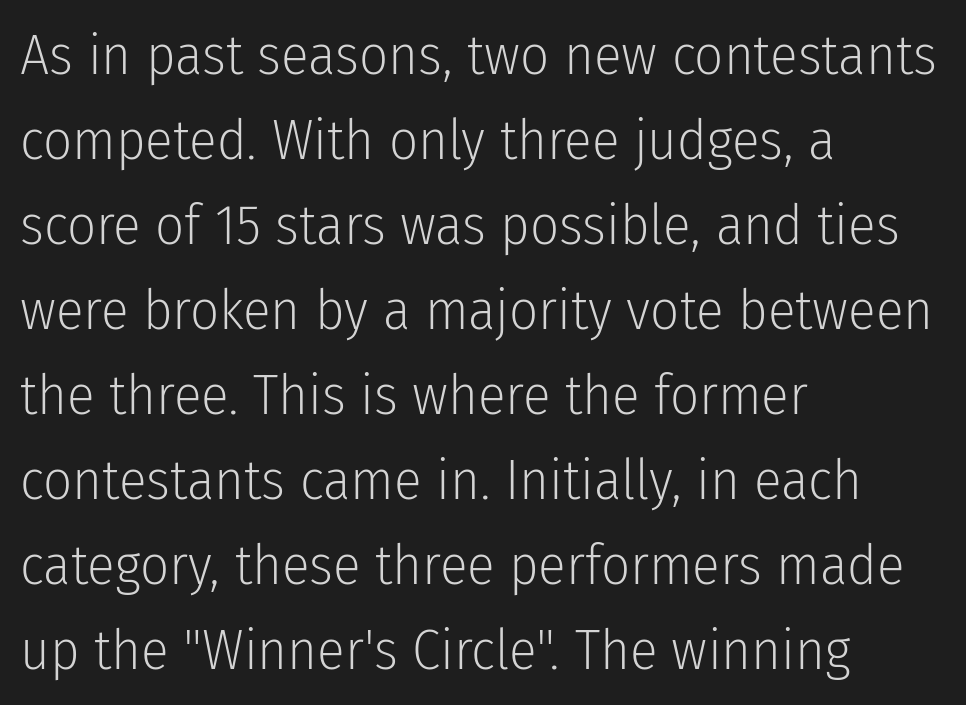
The image shows 57 px light, condensed sans-serif type, upright; set left-aligned, normal line spacing (1.49x), normal letter spacing, not underlined; low stroke contrast and a medium x-height.
